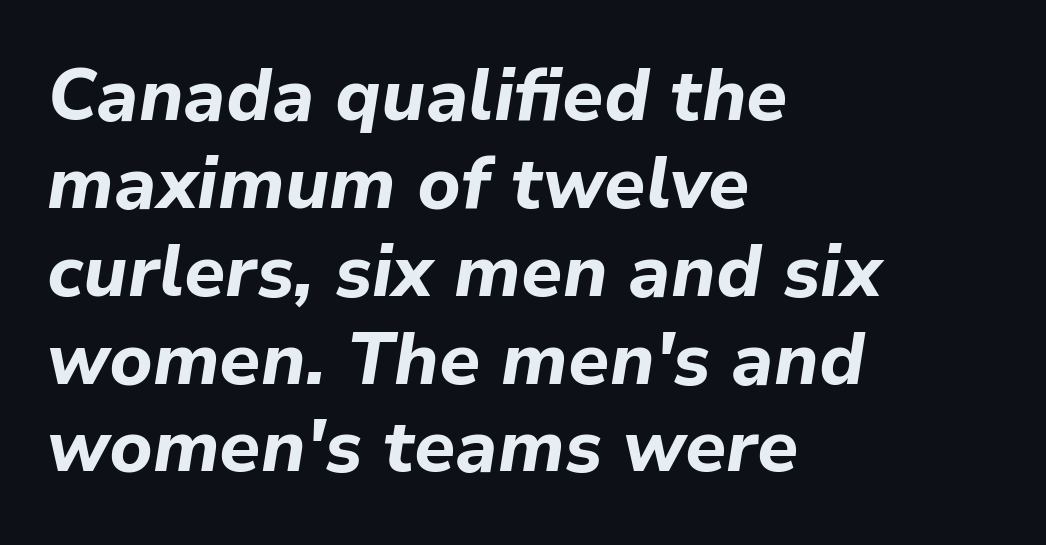
{"italic": "yes", "lean": "right", "slant_degrees": 9, "bold": "yes", "weight": "bold", "width": "normal", "stroke_contrast": "low", "x_height": "medium", "monospaced": "no", "underline": "no", "align": "left", "line_spacing_ratio": 1.22, "letter_spacing": "normal", "letter_spacing_em": 0.0, "glyph_px": 72}
